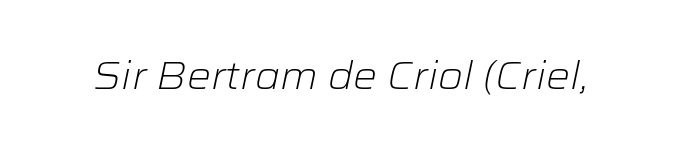
Q: Is the text bold? A: No.
Q: Is the text italic (slanted)? A: Yes, it leans right by about 12 degrees.
Q: Is the text underlined? A: No.
Q: Is the spacing between letters normal or unusually wide? A: Normal.
Q: Width (condensed, normal, or wide)? A: Wide.
Q: Stroke contrast? A: Low.
Q: x-height? A: Medium.
Q: Monospaced? A: No.
